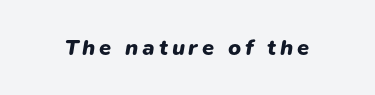
Q: Is the text bold? A: Yes.
Q: Is the text italic (slanted)? A: Yes, it leans right by about 9 degrees.
Q: Is the text underlined? A: No.
